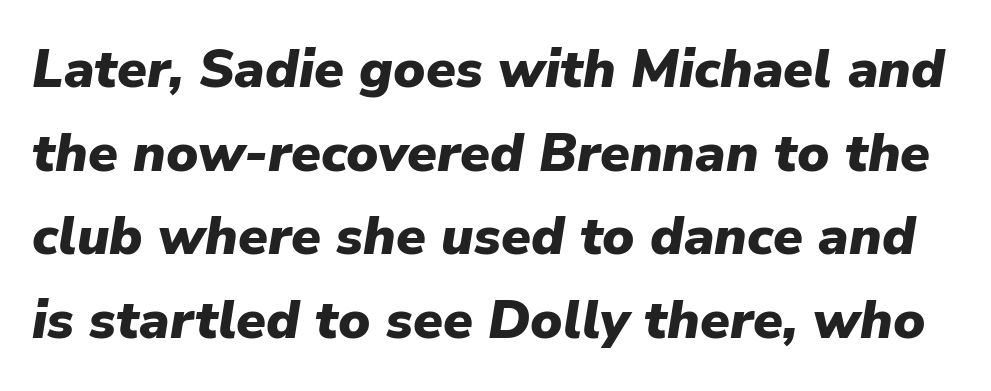
Vertically, the passage feels balanced, rows spaced as you'd expect. Check under the words: just untouched page. Notice how thick the strokes are: this is what a full bold looks like. The rendering uses natural spacing where letterforms have individual widths. These lines were composed using italics. Is the letter spacing exaggerated? No — it looks like the ordinary default.
